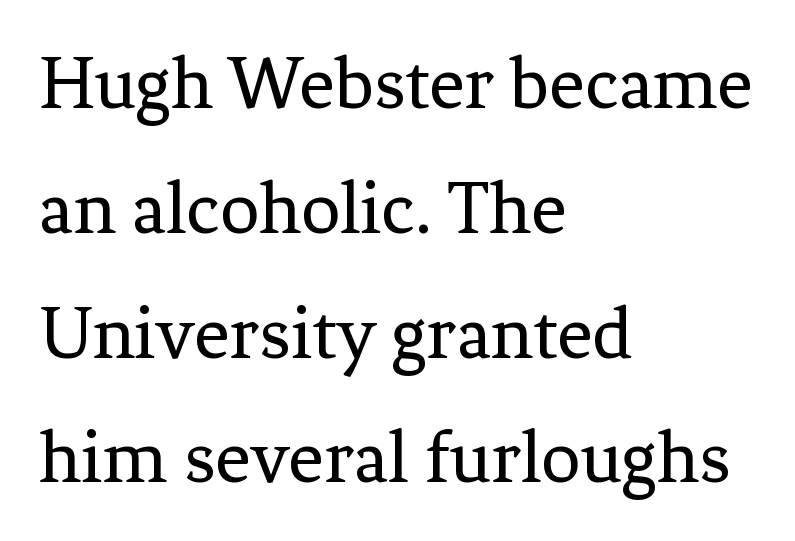
{"serif": "yes", "italic": "no", "bold": "no", "weight": "regular", "width": "normal", "stroke_contrast": "low", "x_height": "medium", "monospaced": "no", "underline": "no", "align": "left", "line_spacing": "normal", "line_spacing_ratio": 1.6, "letter_spacing": "normal", "letter_spacing_em": 0.0, "glyph_px": 78}
